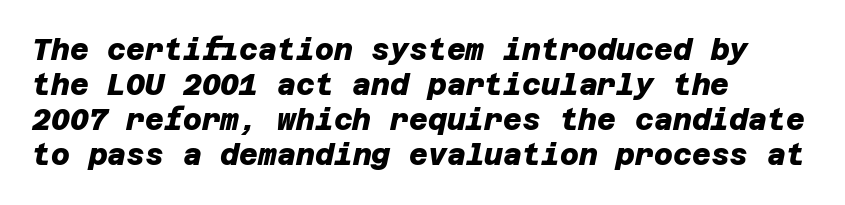
The image shows 29 px heavy sans-serif type; set left-aligned, line spacing 1.21x, normal letter spacing, not underlined; low stroke contrast and a large x-height.
